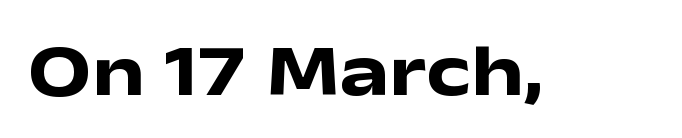
Tall strokes in this sample are plumb rather than angled. Underline: absent. Note the varied advance widths — an 'i' is clearly narrower than an 'm'. The letters are bold, with thick, heavy strokes. Compared with typical body copy, the letter spacing here is the same.
